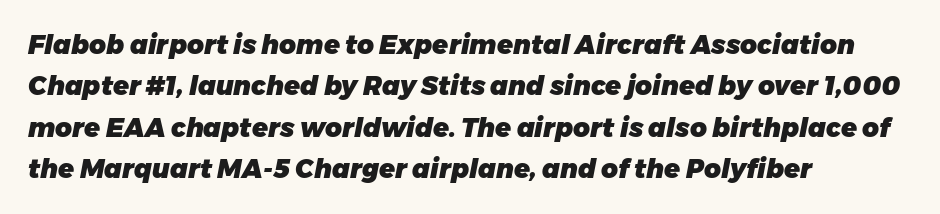
The rendering anchors every line to the left-hand side. Rule under the text: the space is simply empty. The rows are spaced the way most documents space them. The face used here has the dense, thick strokes of a bold.
